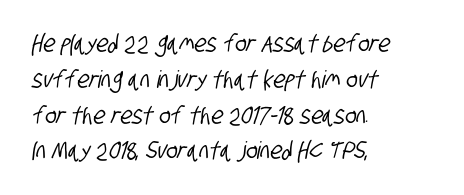
The image shows 24 px text type; set left-aligned, normal line spacing (1.49x), normal letter spacing, not underlined.
